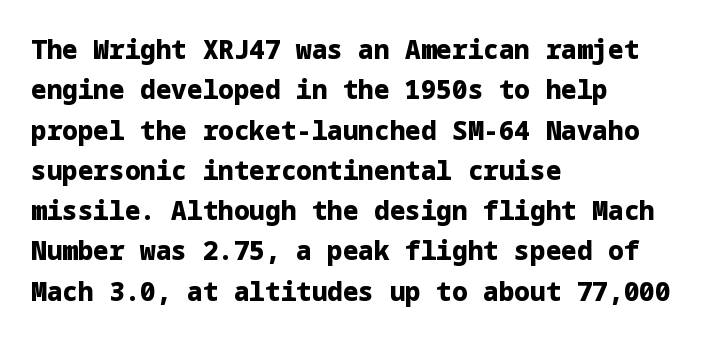
Q: Is the text bold? A: Yes.
Q: Is the text italic (slanted)? A: No, it is upright.
Q: Is the text underlined? A: No.
Q: How is the paragraph aligned? A: Left-aligned.
Q: Is the spacing between letters normal or unusually wide? A: Normal.
Q: Is the spacing between lines tight, normal or loose? A: Normal.
